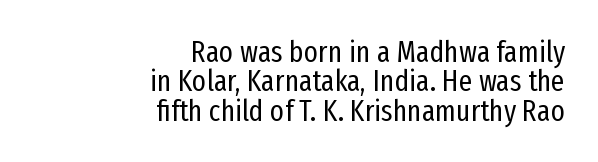
Q: Is the text bold? A: No.
Q: Is the text italic (slanted)? A: No, it is upright.
Q: Is the typeface a serif or a sans-serif typeface? A: Sans-serif.
Q: Is the text underlined? A: No.
Q: How is the paragraph aligned? A: Right-aligned.
Q: Is the spacing between letters normal or unusually wide? A: Normal.
Q: Is the spacing between lines tight, normal or loose? A: Tight.
Q: Width (condensed, normal, or wide)? A: Condensed.
Q: Stroke contrast? A: Low.
Q: x-height? A: Medium.
Q: Monospaced? A: No.
